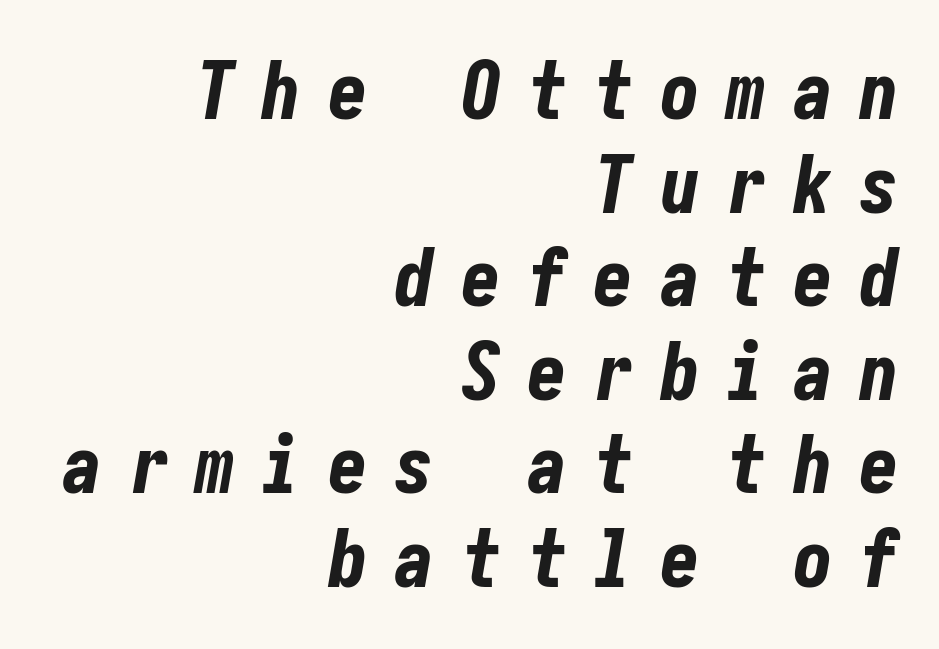
{"italic": "yes", "lean": "right", "slant_degrees": 10, "bold": "yes", "weight": "bold", "width": "condensed", "stroke_contrast": "low", "x_height": "medium", "underline": "no", "align": "right", "line_spacing_ratio": 1.17, "letter_spacing": "wide", "letter_spacing_em": 0.33, "glyph_px": 80}
